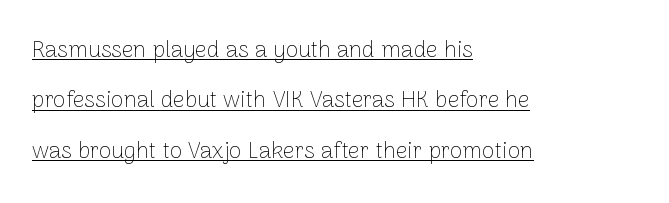
Q: Is the text bold? A: No.
Q: Is the text italic (slanted)? A: No, it is upright.
Q: Is the text underlined? A: Yes.
Q: How is the paragraph aligned? A: Left-aligned.
Q: Is the spacing between letters normal or unusually wide? A: Normal.
Q: Is the spacing between lines tight, normal or loose? A: Loose.
